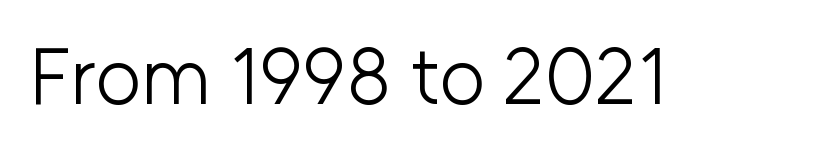
Ascenders rise straight up at ninety degrees. The space directly below the letters is spotless. What kind of face is this? One without serifs — a sans. This reads as an unemphasized weight, regular at the heaviest.
